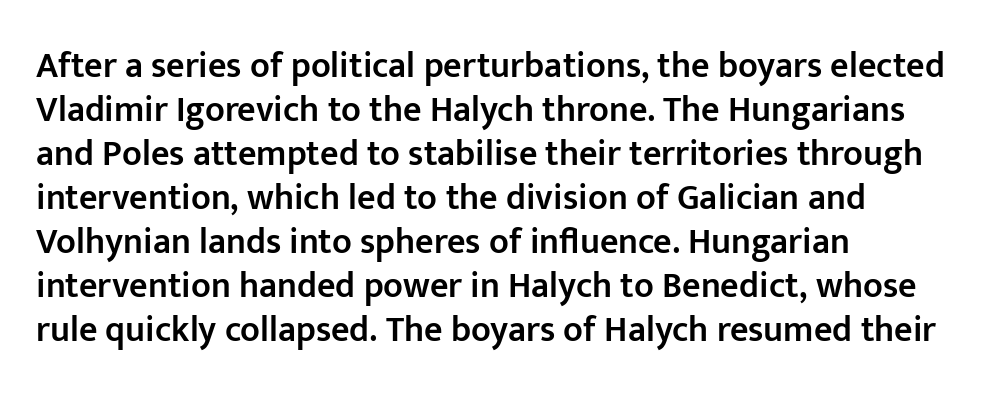
{"serif": "no", "italic": "no", "bold": "semi", "weight": "semibold", "width": "normal", "stroke_contrast": "low", "x_height": "medium", "monospaced": "no", "underline": "no", "align": "left", "line_spacing_ratio": 1.22, "letter_spacing": "normal", "letter_spacing_em": 0.0, "glyph_px": 36}
